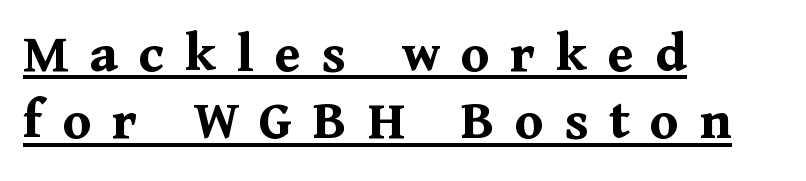
The image shows 58 px bold serif type, upright; set left-aligned, line spacing 1.16x, unusually wide letter spacing (+0.36 em), underlined; medium stroke contrast and a medium x-height.
